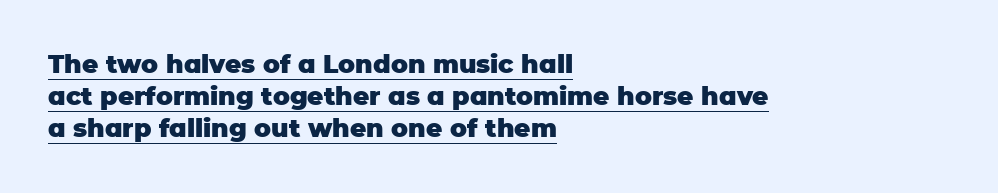
Horizontal alignment here is leftward, the default for most running prose. The lettering stays uniformly vertical, giving the passage a roman look. A continuous stroke trails under the words, as in a hyperlink. Heft: maximum for text — a bold.
